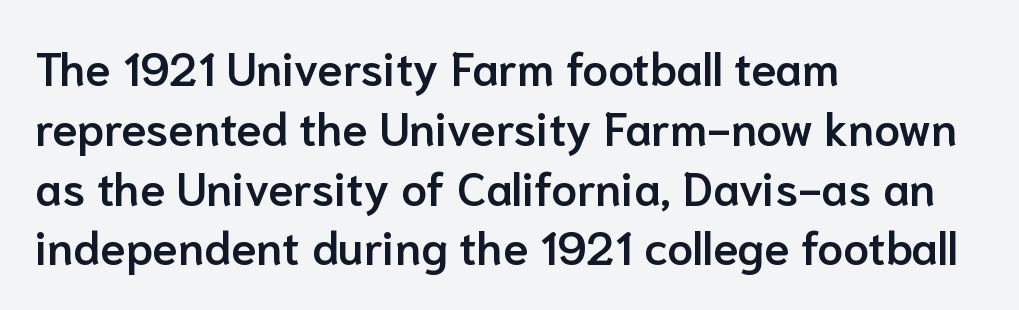
The image shows 46 px semibold sans-serif type, upright; set left-aligned, normal line spacing (1.3x), normal letter spacing, not underlined; low stroke contrast and a medium x-height.
